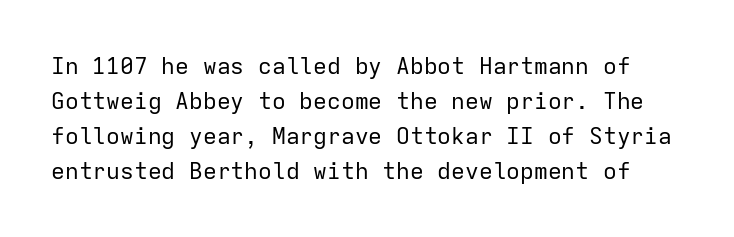
The rendering keeps characters at their native spacing. A roman cut, with each character standing at attention. Weight class: somewhere from thin through regular. The space beneath each line is pristine and unruled. Vertical spacing — default.
